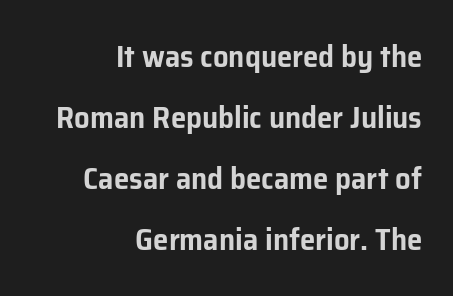
The image shows 31 px sans-serif type, upright; set right-aligned, loose line spacing (1.97x), normal letter spacing, not underlined; low stroke contrast and a medium x-height.
